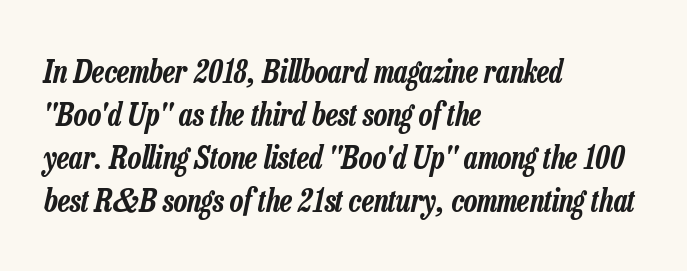
{"italic": "yes", "lean": "right", "slant_degrees": 13, "width": "condensed", "stroke_contrast": "low", "x_height": "medium", "monospaced": "no", "underline": "no", "align": "left", "line_spacing": "normal", "line_spacing_ratio": 1.39, "letter_spacing": "normal", "letter_spacing_em": 0.0, "glyph_px": 31}
